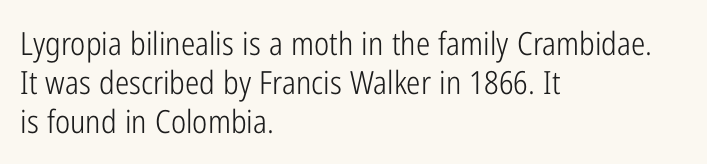
{"serif": "no", "italic": "no", "bold": "no", "weight": "light", "width": "condensed", "stroke_contrast": "low", "x_height": "medium", "monospaced": "no", "underline": "no", "align": "left", "line_spacing_ratio": 1.22, "letter_spacing": "normal", "letter_spacing_em": 0.0, "glyph_px": 32}
